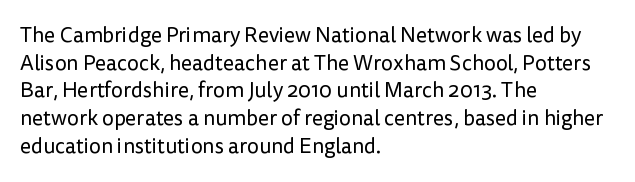
Q: Is the text bold? A: No.
Q: Is the text italic (slanted)? A: No, it is upright.
Q: Is the text underlined? A: No.
Q: How is the paragraph aligned? A: Left-aligned.
Q: Is the spacing between letters normal or unusually wide? A: Normal.
Q: Is the spacing between lines tight, normal or loose? A: Normal.
